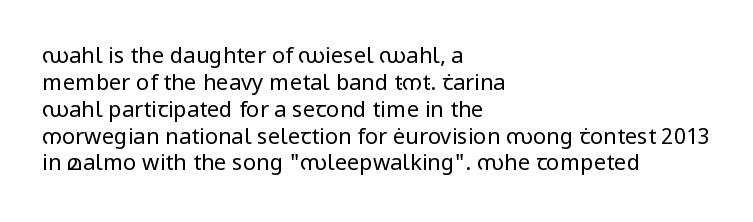
Honestly, the letter spacing is just normal — you wouldn't notice it. A student would call this left alignment; a typographer would say flush left, rag right. The font sits on the lighter half of the weight spectrum, regular included. Just letters on the line, the space beneath them empty.
